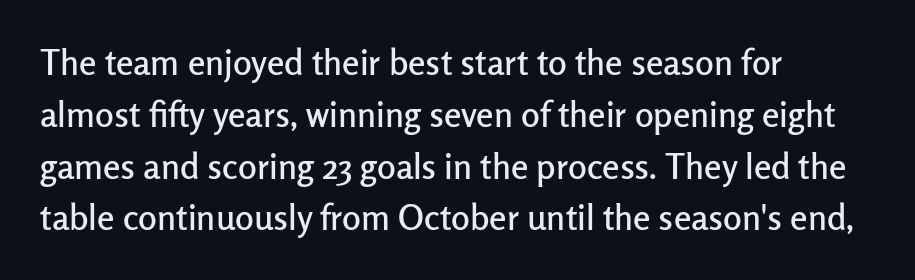
Q: Is the text italic (slanted)? A: No, it is upright.
Q: Is the typeface a serif or a sans-serif typeface? A: Sans-serif.
Q: Is the text underlined? A: No.
Q: How is the paragraph aligned? A: Left-aligned.
Q: Is the spacing between letters normal or unusually wide? A: Normal.
Q: Is the spacing between lines tight, normal or loose? A: Normal.
Q: Width (condensed, normal, or wide)? A: Normal.
Q: Stroke contrast? A: Low.
Q: x-height? A: Medium.
Q: Monospaced? A: No.
